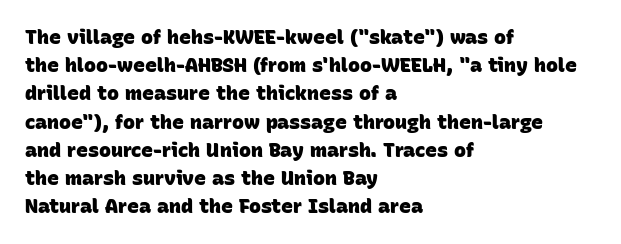
{"bold": "yes", "underline": "no", "align": "left", "line_spacing": "normal", "line_spacing_ratio": 1.41, "letter_spacing": "normal", "letter_spacing_em": 0.0, "glyph_px": 20}
